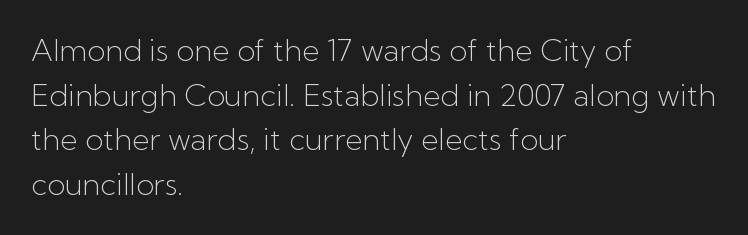
Q: Is the text bold? A: No.
Q: Is the text italic (slanted)? A: No, it is upright.
Q: Is the typeface a serif or a sans-serif typeface? A: Sans-serif.
Q: Is the text underlined? A: No.
Q: How is the paragraph aligned? A: Left-aligned.
Q: Is the spacing between letters normal or unusually wide? A: Normal.
Q: Is the spacing between lines tight, normal or loose? A: Normal.
Q: Width (condensed, normal, or wide)? A: Normal.
Q: Stroke contrast? A: Low.
Q: x-height? A: Medium.
Q: Monospaced? A: No.
